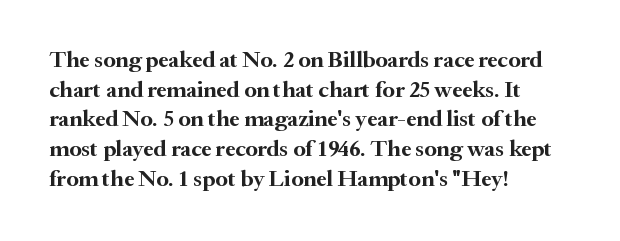
Is there any slant? The stems are plumb. Nothing unusual about the tracking: characters are spaced as the font intends. These words are printed bold, with thick strokes throughout. Evenly set lines give the paragraph a standard silhouette.
